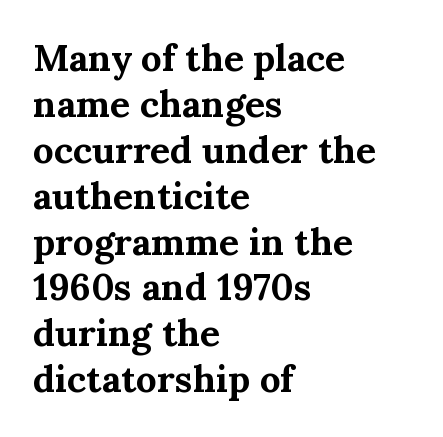
{"serif": "yes", "italic": "no", "bold": "yes", "weight": "bold", "width": "normal", "stroke_contrast": "medium", "x_height": "medium", "monospaced": "no", "underline": "no", "align": "left", "line_spacing_ratio": 1.24, "letter_spacing": "normal", "letter_spacing_em": 0.0, "glyph_px": 37}
